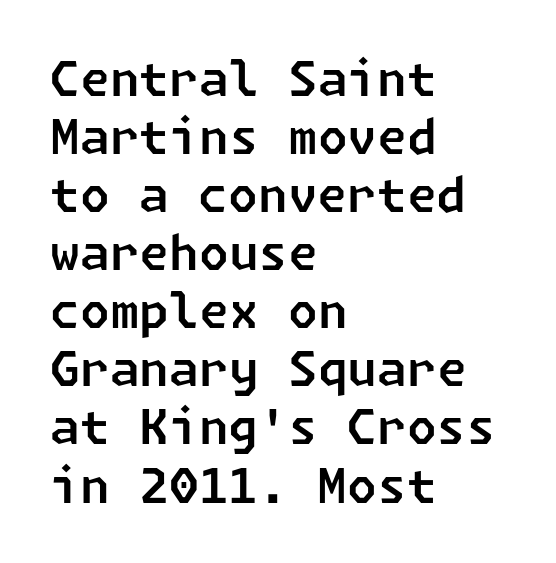
Q: Is the typeface a serif or a sans-serif typeface? A: Sans-serif.
Q: Is the text underlined? A: No.
Q: How is the paragraph aligned? A: Left-aligned.
Q: Is the spacing between letters normal or unusually wide? A: Normal.
Q: Width (condensed, normal, or wide)? A: Normal.
Q: Stroke contrast? A: Low.
Q: x-height? A: Medium.
